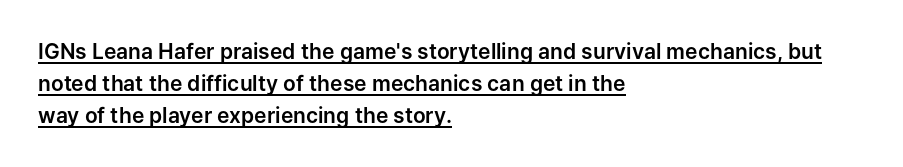
Normally led — the rows are evenly, conventionally spaced. Left-aligned paragraph, ragged on the right. This sample carries an underscore along the baseline area. Quick note: not italic, upright.
